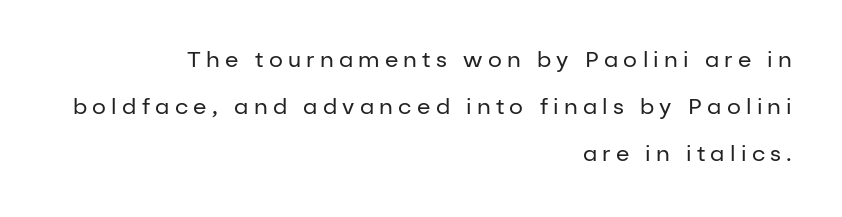
The image shows 22 px text type, upright; set right-aligned, loose line spacing (2.13x), unusually wide letter spacing (+0.24 em), not underlined.
